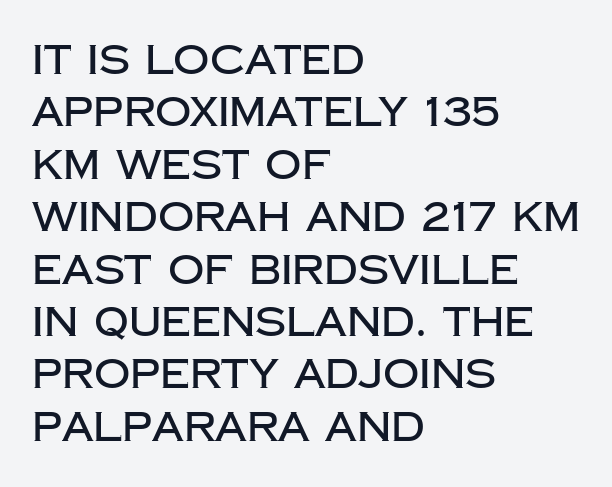
Q: Is the text italic (slanted)? A: No, it is upright.
Q: Is the typeface a serif or a sans-serif typeface? A: Sans-serif.
Q: Is the text underlined? A: No.
Q: How is the paragraph aligned? A: Left-aligned.
Q: Is the spacing between letters normal or unusually wide? A: Normal.
Q: Is the spacing between lines tight, normal or loose? A: Normal.
Q: Width (condensed, normal, or wide)? A: Normal.
Q: Stroke contrast? A: Low.
Q: x-height? A: Large.
Q: Monospaced? A: No.
